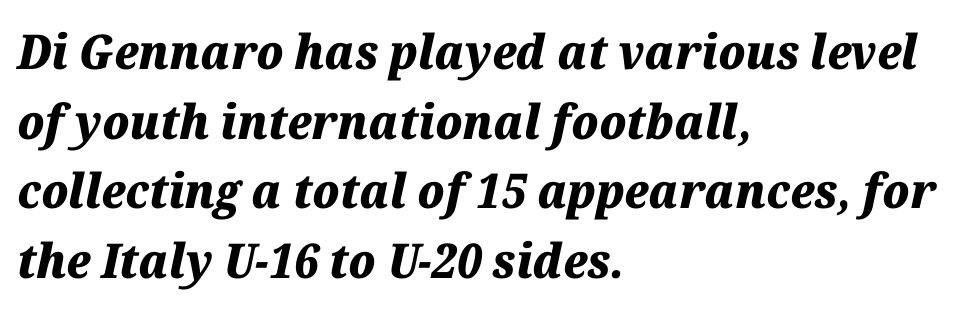
{"italic": "yes", "lean": "right", "slant_degrees": 12, "bold": "yes", "weight": "heavy", "width": "normal", "stroke_contrast": "medium", "x_height": "medium", "monospaced": "no", "underline": "no", "align": "left", "line_spacing": "normal", "line_spacing_ratio": 1.45, "letter_spacing": "normal", "letter_spacing_em": 0.0, "glyph_px": 48}
